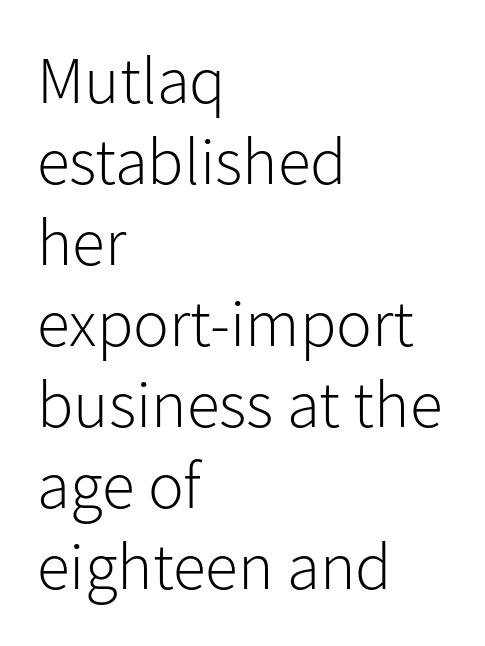
The image shows 67 px light sans-serif type, upright; set left-aligned, line spacing 1.21x, normal letter spacing, not underlined; low stroke contrast and a medium x-height.
